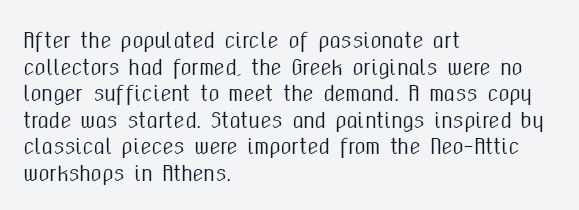
The image shows 20 px text type, upright; set left-aligned, normal line spacing (1.33x), normal letter spacing, not underlined.
